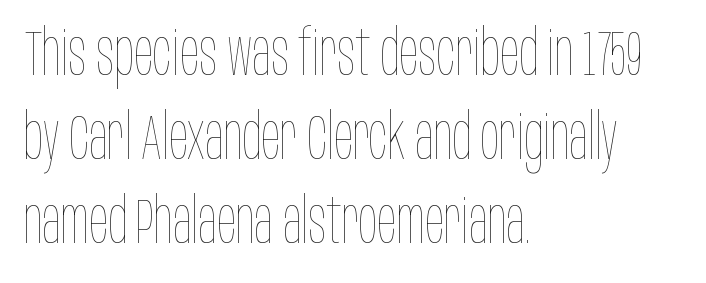
Q: Is the text bold? A: No.
Q: Is the text italic (slanted)? A: No, it is upright.
Q: Is the text underlined? A: No.
Q: How is the paragraph aligned? A: Left-aligned.
Q: Is the spacing between letters normal or unusually wide? A: Normal.
Q: Is the spacing between lines tight, normal or loose? A: Normal.
Q: Width (condensed, normal, or wide)? A: Condensed.
Q: Stroke contrast? A: Low.
Q: x-height? A: Large.
Q: Monospaced? A: No.
